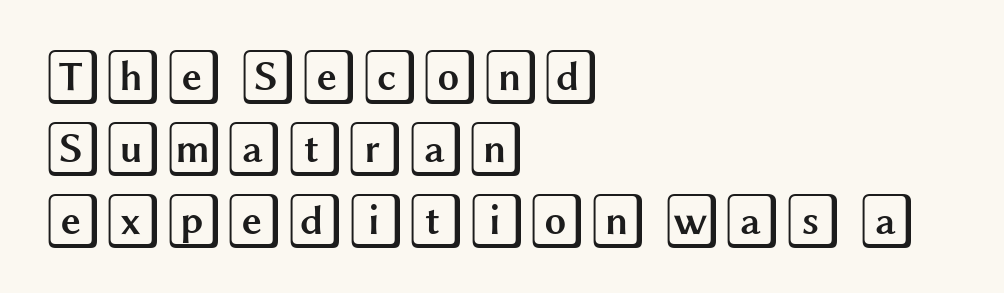
{"italic": "no", "width": "wide", "x_height": "large", "underline": "no", "align": "left", "line_spacing": "normal", "line_spacing_ratio": 1.31, "letter_spacing": "normal", "letter_spacing_em": 0.0, "glyph_px": 55}
